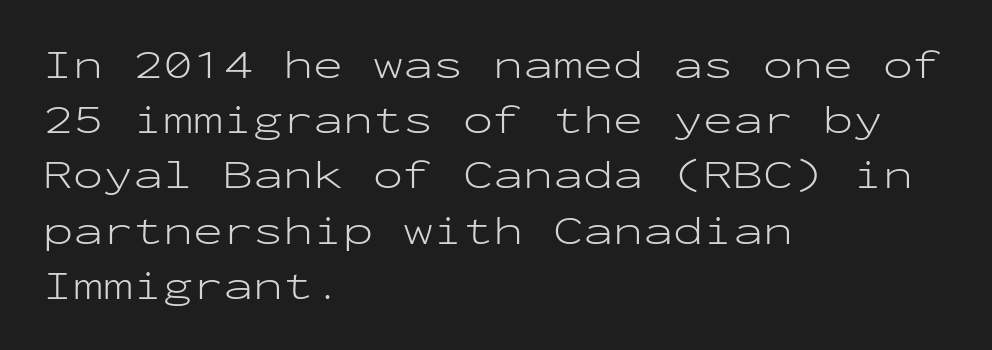
The image shows 40 px light, wide sans-serif type, upright, monospaced; set left-aligned, normal line spacing (1.38x), normal letter spacing, not underlined; low stroke contrast and a medium x-height.
